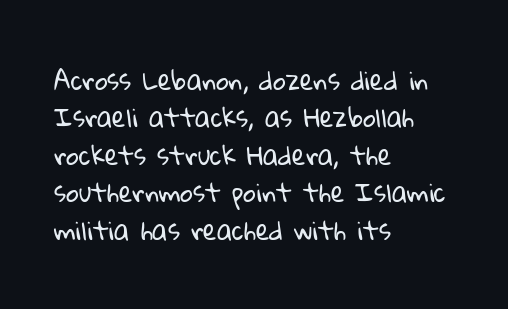
Tracking value appears to be zero — textbook default spacing. The paragraph shown leans on its left margin. Bare-footed words on every line. Notice how descenders clear the ascenders below comfortably — that's standard leading. The strokes carry an ordinary text weight at most.
